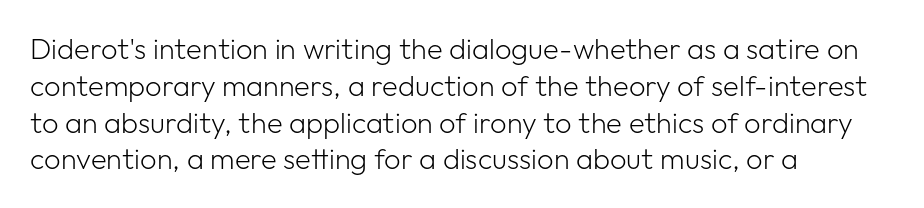
{"serif": "no", "italic": "no", "bold": "no", "weight": "light", "width": "normal", "stroke_contrast": "low", "x_height": "medium", "monospaced": "no", "underline": "no", "align": "left", "line_spacing": "normal", "line_spacing_ratio": 1.27, "letter_spacing": "normal", "letter_spacing_em": 0.0, "glyph_px": 29}
